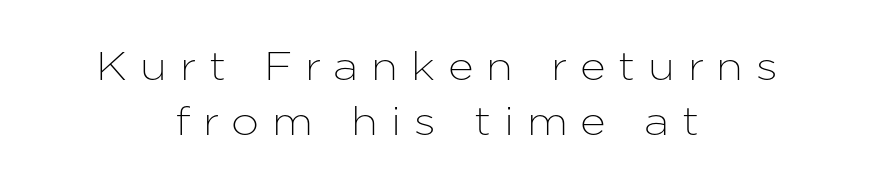
The line texture is sparse and dotted thanks to wide tracking. Glance below the letters and you will spot only blank space. Caption: multi-line text, centered on the measure. Nothing sits at the stroke ends, so this counts as sans-serif. Think of a printed novel: that variable character pitch is what you see here.
